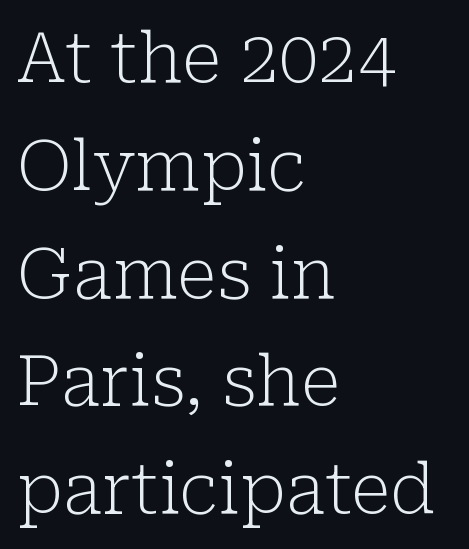
{"serif": "yes", "italic": "no", "bold": "no", "weight": "light", "width": "normal", "stroke_contrast": "low", "x_height": "medium", "monospaced": "no", "underline": "no", "align": "left", "line_spacing": "normal", "line_spacing_ratio": 1.54, "letter_spacing": "normal", "letter_spacing_em": 0.0, "glyph_px": 70}
